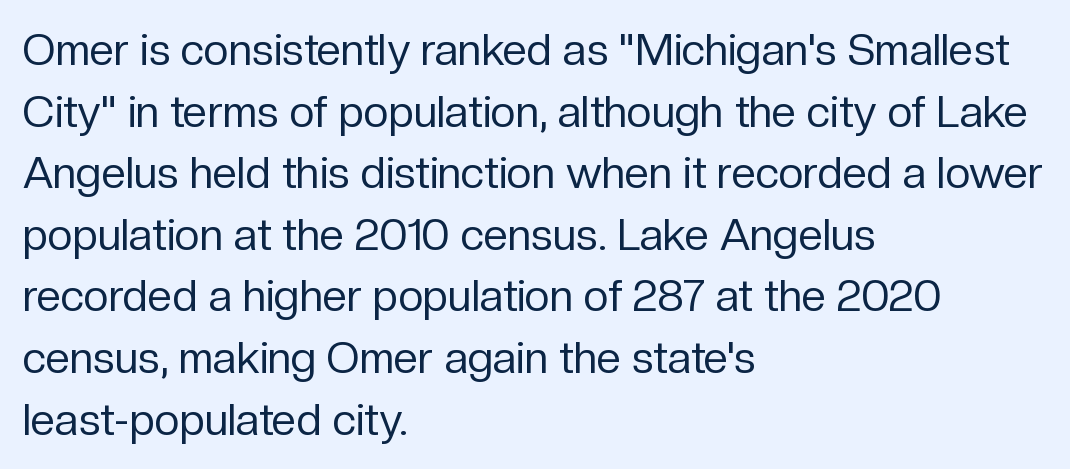
Q: Is the text bold? A: No.
Q: Is the text italic (slanted)? A: No, it is upright.
Q: Is the typeface a serif or a sans-serif typeface? A: Sans-serif.
Q: Is the text underlined? A: No.
Q: How is the paragraph aligned? A: Left-aligned.
Q: Is the spacing between letters normal or unusually wide? A: Normal.
Q: Is the spacing between lines tight, normal or loose? A: Normal.
Q: Width (condensed, normal, or wide)? A: Normal.
Q: Stroke contrast? A: Low.
Q: x-height? A: Medium.
Q: Monospaced? A: No.
